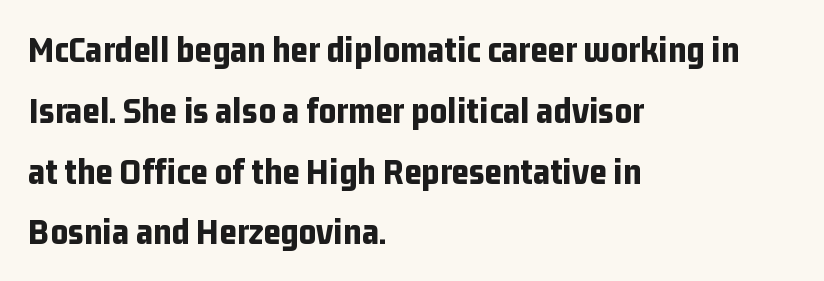
The image shows 38 px bold, condensed sans-serif type, upright; set left-aligned, normal line spacing (1.6x), normal letter spacing, not underlined; low stroke contrast and a medium x-height.
